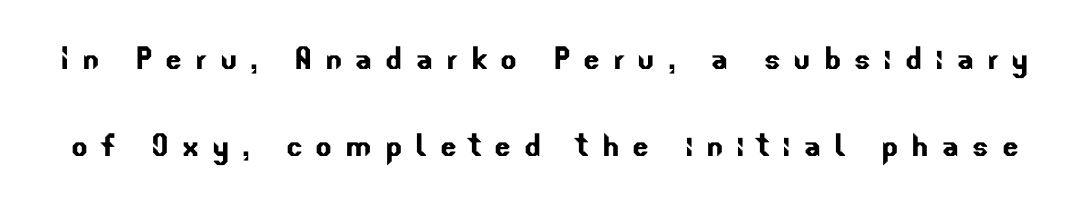
Q: Is the typeface a serif or a sans-serif typeface? A: Sans-serif.
Q: Is the text underlined? A: No.
Q: Is the spacing between letters normal or unusually wide? A: Unusually wide.
Q: Is the spacing between lines tight, normal or loose? A: Loose.
Q: Width (condensed, normal, or wide)? A: Normal.
Q: Stroke contrast? A: Low.
Q: x-height? A: Small.
Q: Monospaced? A: No.
